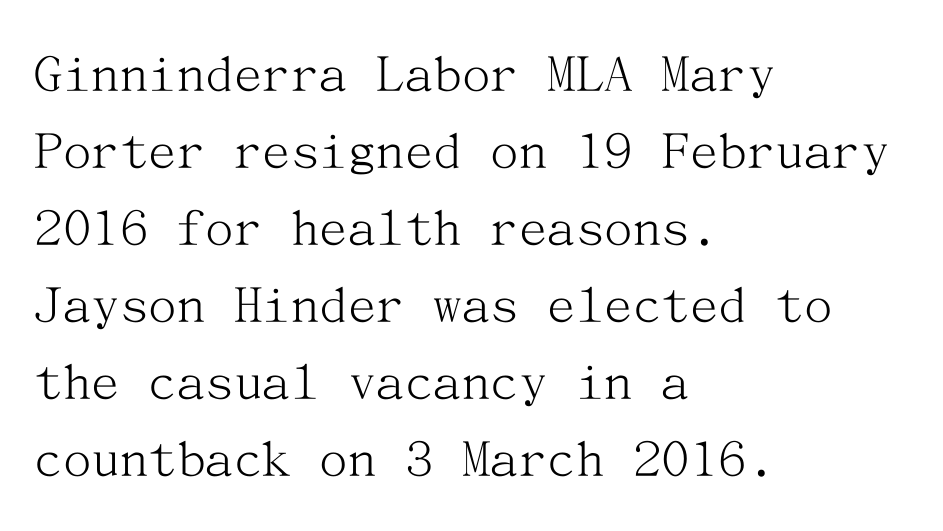
Q: Is the text bold? A: No.
Q: Is the text italic (slanted)? A: No, it is upright.
Q: Is the typeface a serif or a sans-serif typeface? A: Serif.
Q: Is the text underlined? A: No.
Q: How is the paragraph aligned? A: Left-aligned.
Q: Is the spacing between letters normal or unusually wide? A: Normal.
Q: Is the spacing between lines tight, normal or loose? A: Normal.
Q: Width (condensed, normal, or wide)? A: Normal.
Q: Stroke contrast? A: Medium.
Q: x-height? A: Medium.
